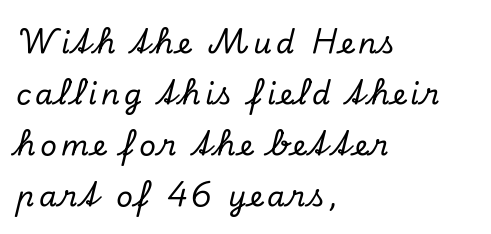
Q: Is the text italic (slanted)? A: Yes, it leans right by about 13 degrees.
Q: Is the typeface a serif or a sans-serif typeface? A: Serif.
Q: Is the text underlined? A: No.
Q: How is the paragraph aligned? A: Left-aligned.
Q: Width (condensed, normal, or wide)? A: Normal.
Q: Stroke contrast? A: Low.
Q: x-height? A: Small.
Q: Monospaced? A: No.
